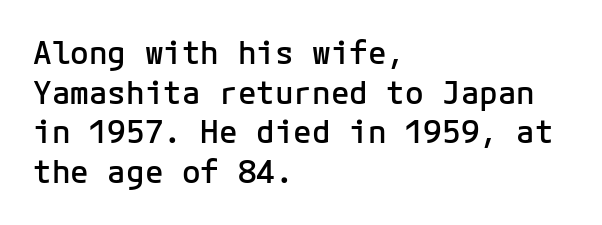
The image shows 31 px semibold sans-serif type, upright; set left-aligned, normal line spacing (1.28x), normal letter spacing, not underlined; low stroke contrast and a medium x-height.
